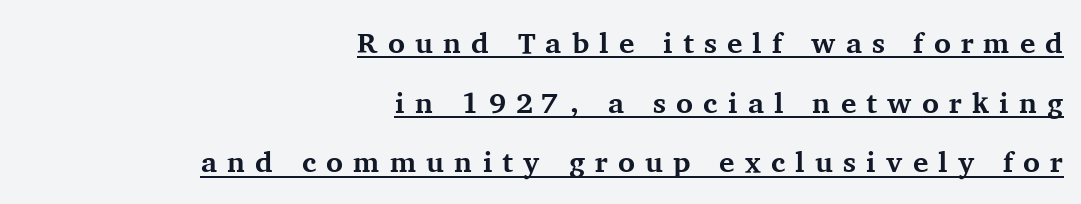
{"serif": "yes", "italic": "no", "bold": "yes", "weight": "bold", "width": "normal", "stroke_contrast": "medium", "x_height": "medium", "monospaced": "no", "underline": "yes", "align": "right", "line_spacing": "loose", "line_spacing_ratio": 2.06, "letter_spacing": "wide", "letter_spacing_em": 0.35, "glyph_px": 29}
